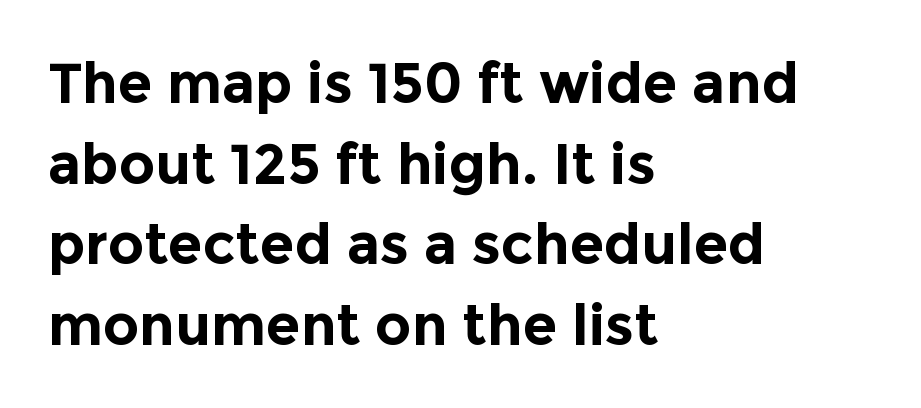
The image shows 56 px bold sans-serif type, upright; set left-aligned, normal line spacing (1.44x), normal letter spacing, not underlined; a medium x-height.
